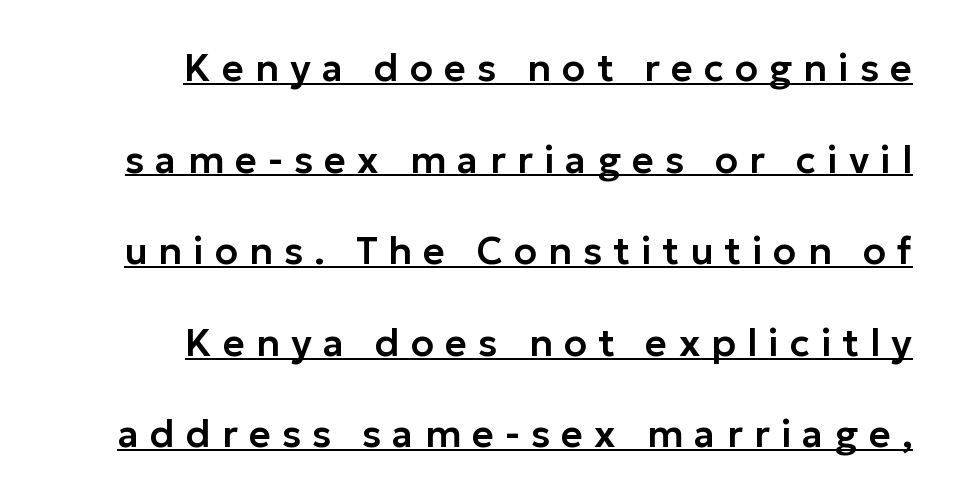
The image shows 38 px sans-serif type, upright; set right-aligned, loose line spacing (2.41x), unusually wide letter spacing (+0.29 em), underlined; low stroke contrast and a medium x-height.
